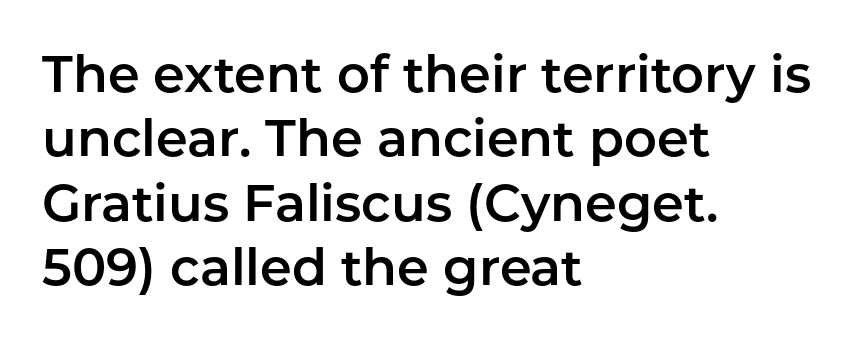
Q: Is the text italic (slanted)? A: No, it is upright.
Q: Is the typeface a serif or a sans-serif typeface? A: Sans-serif.
Q: Is the text underlined? A: No.
Q: How is the paragraph aligned? A: Left-aligned.
Q: Is the spacing between letters normal or unusually wide? A: Normal.
Q: Is the spacing between lines tight, normal or loose? A: Normal.
Q: Width (condensed, normal, or wide)? A: Normal.
Q: Stroke contrast? A: Low.
Q: x-height? A: Medium.
Q: Monospaced? A: No.
